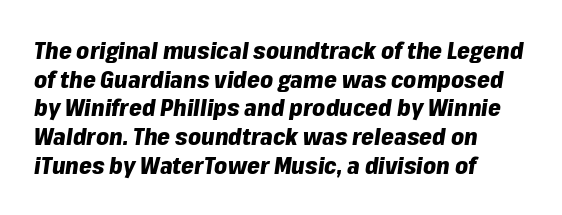
{"italic": "yes", "lean": "right", "slant_degrees": 8, "bold": "yes", "underline": "no", "align": "left", "line_spacing": "normal", "line_spacing_ratio": 1.25, "letter_spacing": "normal", "letter_spacing_em": 0.0, "glyph_px": 23}
